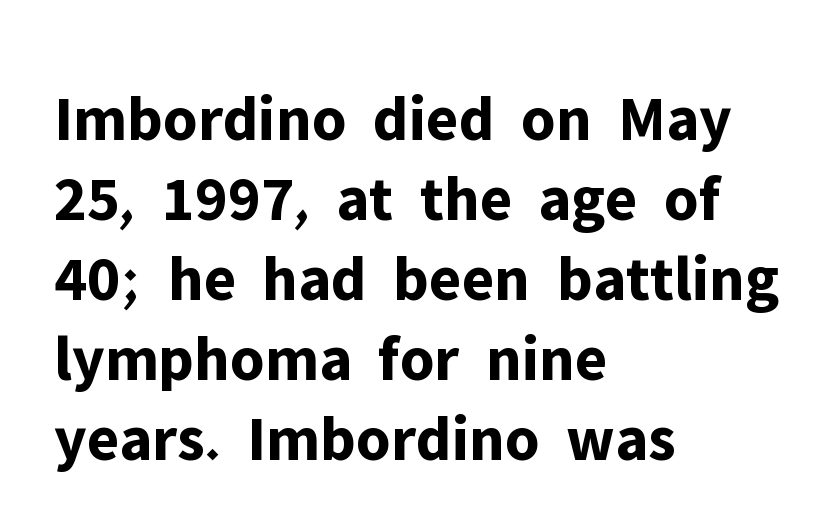
Q: Is the text bold? A: Yes.
Q: Is the text italic (slanted)? A: No, it is upright.
Q: Is the typeface a serif or a sans-serif typeface? A: Sans-serif.
Q: Is the text underlined? A: No.
Q: How is the paragraph aligned? A: Left-aligned.
Q: Is the spacing between letters normal or unusually wide? A: Normal.
Q: Width (condensed, normal, or wide)? A: Normal.
Q: Stroke contrast? A: Low.
Q: x-height? A: Medium.
Q: Monospaced? A: No.
